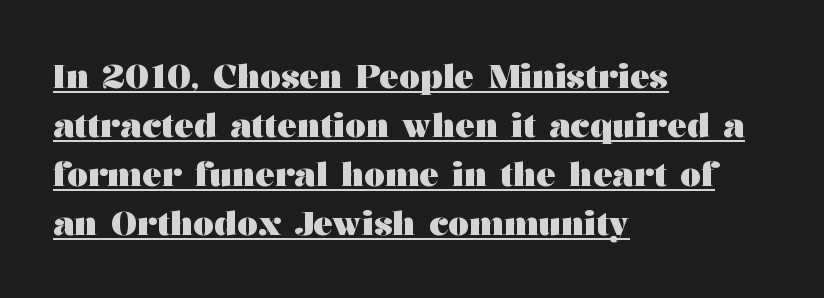
The image shows 33 px heavy, wide serif type, upright; set left-aligned, normal line spacing (1.48x), normal letter spacing, underlined; medium stroke contrast and a medium x-height.
